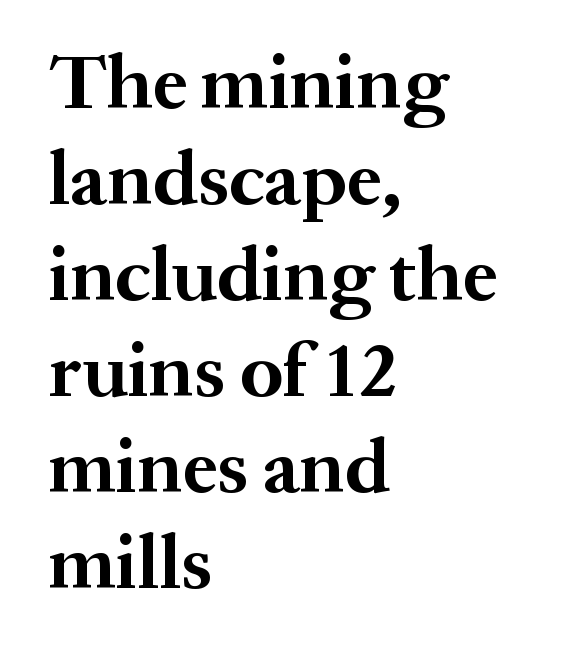
{"serif": "yes", "italic": "no", "bold": "yes", "weight": "bold", "width": "normal", "stroke_contrast": "medium", "x_height": "medium", "monospaced": "no", "underline": "no", "align": "left", "line_spacing_ratio": 1.23, "letter_spacing": "normal", "letter_spacing_em": 0.0, "glyph_px": 78}
